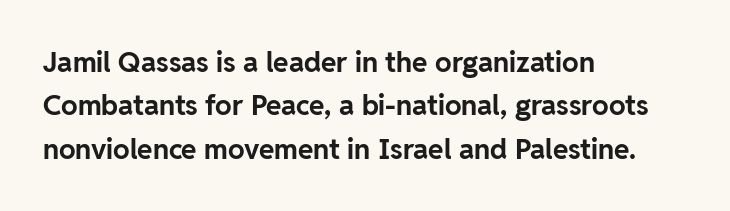
Q: Is the text bold? A: Yes.
Q: Is the text italic (slanted)? A: No, it is upright.
Q: Is the typeface a serif or a sans-serif typeface? A: Sans-serif.
Q: Is the text underlined? A: No.
Q: How is the paragraph aligned? A: Left-aligned.
Q: Is the spacing between letters normal or unusually wide? A: Normal.
Q: Is the spacing between lines tight, normal or loose? A: Normal.
Q: Width (condensed, normal, or wide)? A: Normal.
Q: Stroke contrast? A: Low.
Q: x-height? A: Medium.
Q: Monospaced? A: No.
